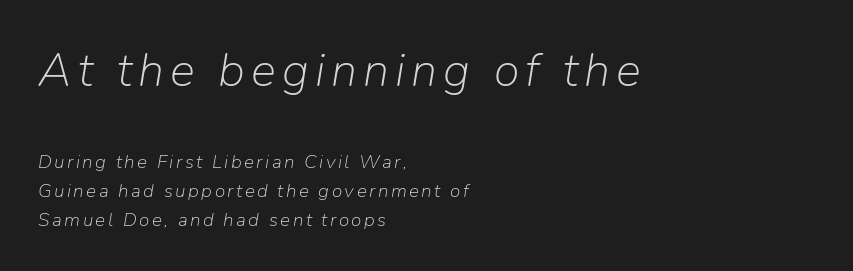
Q: Is the text bold? A: No.
Q: Is the text italic (slanted)? A: Yes, it leans right by about 9 degrees.
Q: Is the text underlined? A: No.
Q: How is the paragraph aligned? A: Left-aligned.
Q: Is the spacing between lines tight, normal or loose? A: Normal.
Q: Which block of text is set in a larger size, the first (top) or the second (bottom)? A: The first (top) one.
Q: Width (condensed, normal, or wide)? A: Normal.
Q: Stroke contrast? A: Low.
Q: x-height? A: Medium.
Q: Monospaced? A: No.
